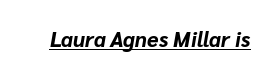
A typesetter would mark this as italic. The horizontal fit of the characters is conventional and even. These characters rest on top of a visible drawn line. Students, this is bold: see how much ink each stroke carries.
